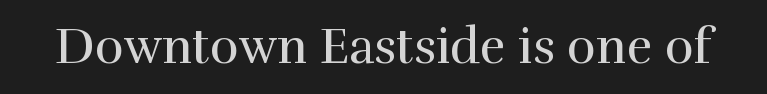
Q: Is the text bold? A: No.
Q: Is the text italic (slanted)? A: No, it is upright.
Q: Is the typeface a serif or a sans-serif typeface? A: Serif.
Q: Is the text underlined? A: No.
Q: Is the spacing between letters normal or unusually wide? A: Normal.
Q: Width (condensed, normal, or wide)? A: Normal.
Q: x-height? A: Medium.
Q: Monospaced? A: No.
